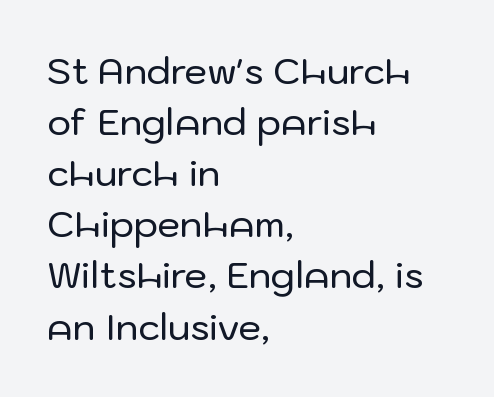
{"serif": "no", "italic": "no", "width": "normal", "stroke_contrast": "low", "x_height": "medium", "monospaced": "no", "underline": "no", "align": "left", "line_spacing": "normal", "line_spacing_ratio": 1.42, "letter_spacing": "normal", "letter_spacing_em": 0.0, "glyph_px": 36}
